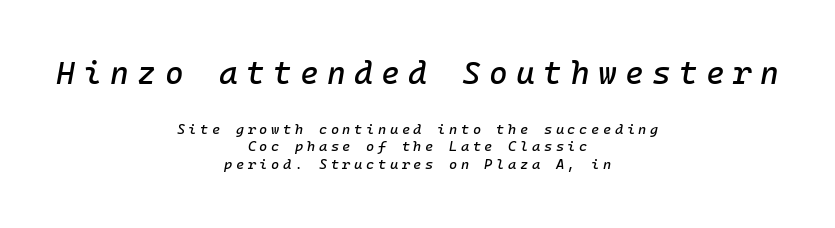
Q: Is the text italic (slanted)? A: Yes, it leans right by about 10 degrees.
Q: Is the text underlined? A: No.
Q: How is the paragraph aligned? A: Centered.
Q: Is the spacing between letters normal or unusually wide? A: Unusually wide.
Q: Is the spacing between lines tight, normal or loose? A: Normal.
Q: Which block of text is set in a larger size, the first (top) or the second (bottom)? A: The first (top) one.
Q: Width (condensed, normal, or wide)? A: Normal.
Q: Stroke contrast? A: Low.
Q: x-height? A: Medium.
